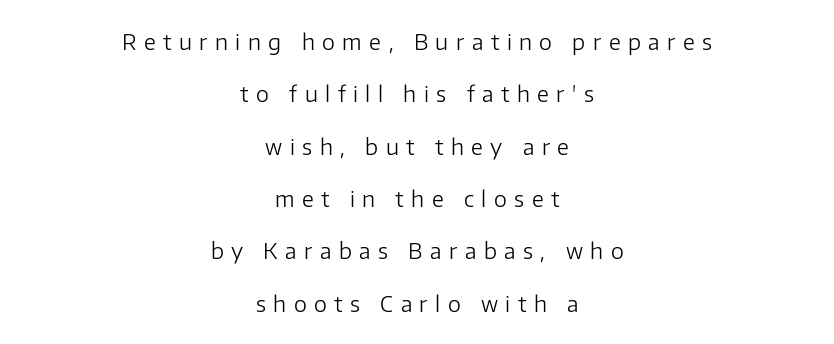
Does the copy run flush right? No — it is centered line by line. Beneath every word, the page is bare. The letters stand straight up with perfectly vertical stems. The line texture is sparse and dotted thanks to wide tracking. No chunkiness to these letters — they're not bold. The lines are spread far apart with generous leading.
